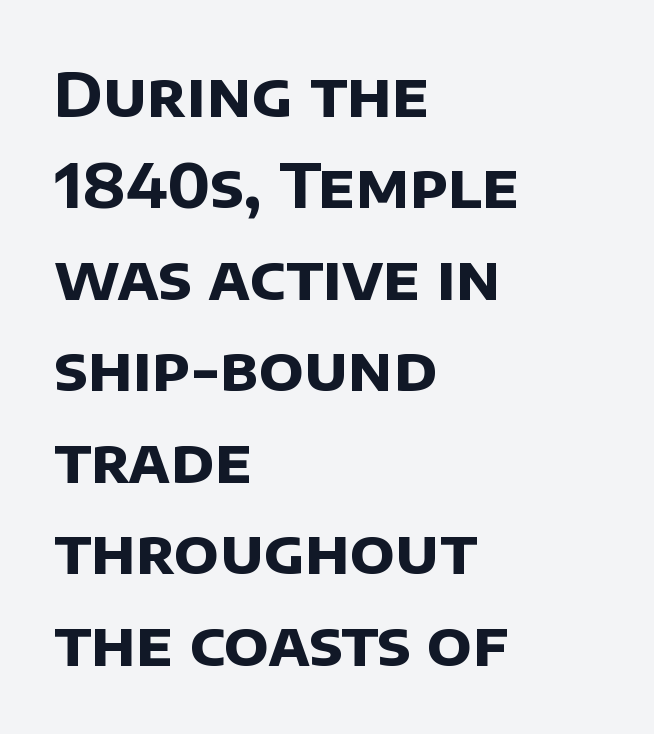
Q: Is the text bold? A: Yes.
Q: Is the typeface a serif or a sans-serif typeface? A: Sans-serif.
Q: Is the text underlined? A: No.
Q: How is the paragraph aligned? A: Left-aligned.
Q: Is the spacing between letters normal or unusually wide? A: Normal.
Q: Is the spacing between lines tight, normal or loose? A: Normal.
Q: Width (condensed, normal, or wide)? A: Normal.
Q: Stroke contrast? A: Low.
Q: x-height? A: Large.
Q: Monospaced? A: No.
